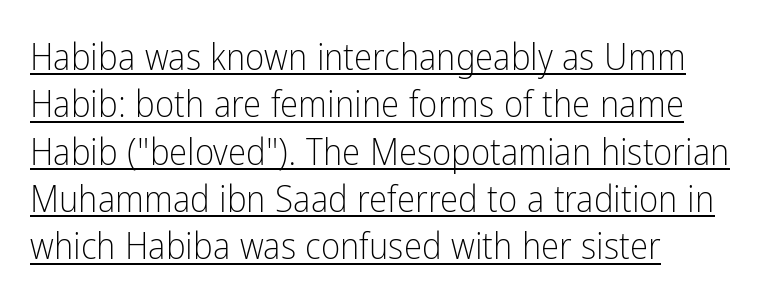
The setting favours the left margin, as ordinary paragraphs usually do. The passage shown is not bold in any degree. A typesetter would call this leading conventional body-copy spacing. No extra tracking has been applied to these lines.
